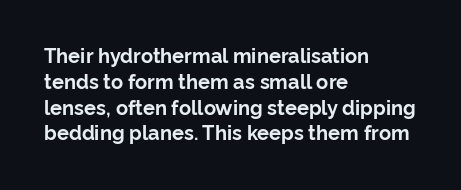
Q: Is the text bold? A: Yes.
Q: Is the text italic (slanted)? A: No, it is upright.
Q: Is the text underlined? A: No.
Q: How is the paragraph aligned? A: Left-aligned.
Q: Is the spacing between letters normal or unusually wide? A: Normal.
Q: Is the spacing between lines tight, normal or loose? A: Normal.
